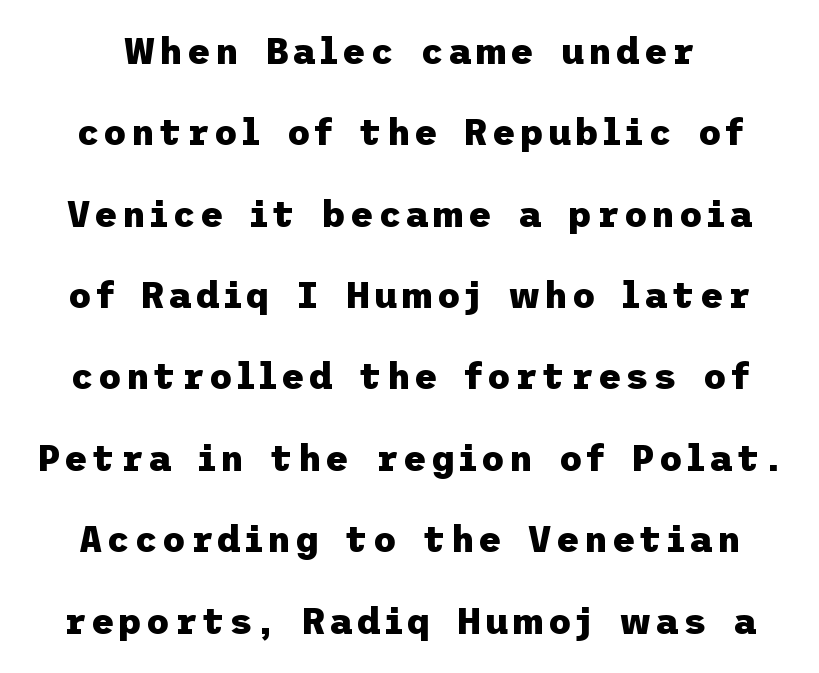
The image shows 36 px heavy sans-serif type, upright; set loose line spacing (2.26x), not underlined; low stroke contrast and a medium x-height.
